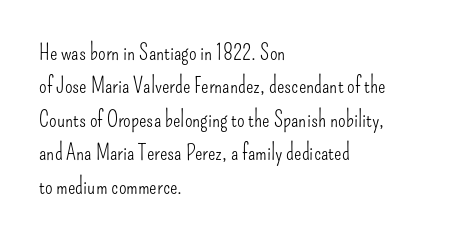
Q: Is the text bold? A: No.
Q: Is the text italic (slanted)? A: No, it is upright.
Q: Is the text underlined? A: No.
Q: How is the paragraph aligned? A: Left-aligned.
Q: Is the spacing between letters normal or unusually wide? A: Normal.
Q: Is the spacing between lines tight, normal or loose? A: Normal.
